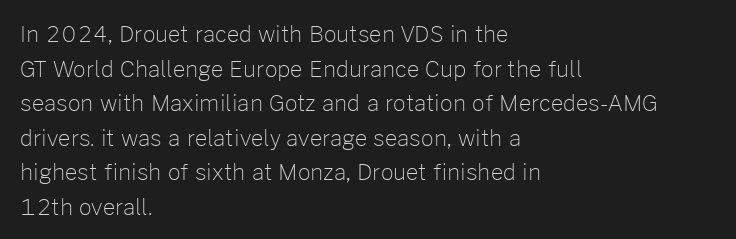
{"italic": "no", "bold": "no", "underline": "no", "align": "left", "line_spacing": "normal", "line_spacing_ratio": 1.57, "letter_spacing": "normal", "letter_spacing_em": 0.0, "glyph_px": 22}
